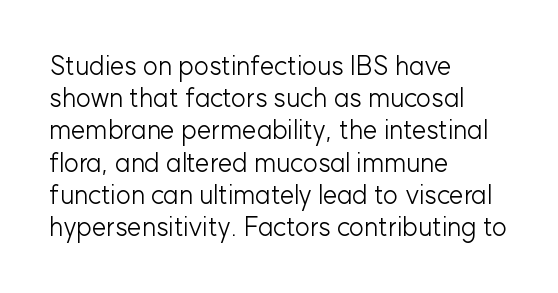
The image shows 26 px text type, upright; set left-aligned, line spacing 1.24x, normal letter spacing, not underlined.
